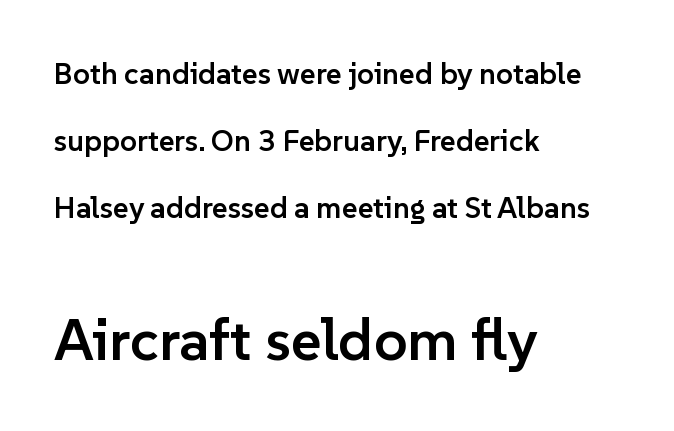
{"serif": "no", "italic": "no", "bold": "semi", "weight": "semibold", "width": "normal", "stroke_contrast": "low", "x_height": "medium", "monospaced": "no", "underline": "no", "align": "left", "line_spacing": "loose", "line_spacing_ratio": 2.23, "letter_spacing": "normal", "letter_spacing_em": 0.0, "larger_block": "second", "size_ratio": 1.97, "glyph_px": 59}
